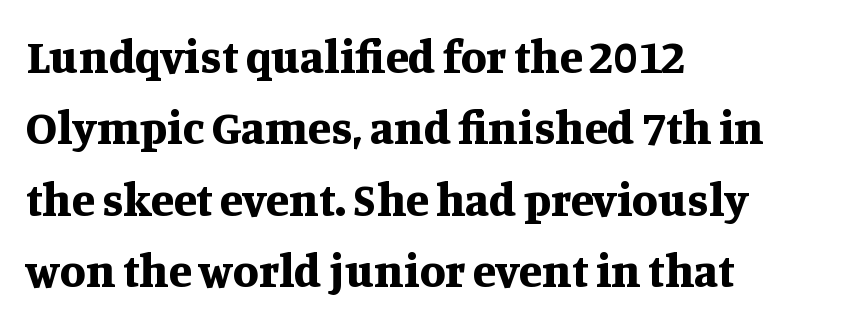
{"serif": "yes", "italic": "no", "bold": "yes", "weight": "bold", "width": "normal", "stroke_contrast": "medium", "x_height": "large", "monospaced": "no", "underline": "no", "align": "left", "line_spacing": "normal", "line_spacing_ratio": 1.52, "letter_spacing": "normal", "letter_spacing_em": 0.0, "glyph_px": 47}
